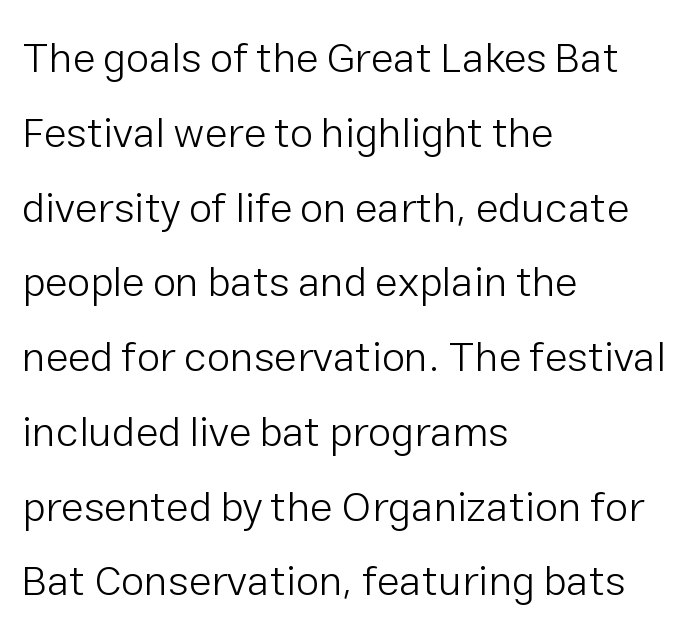
Teacher's note: observe the even left margin — that is flush-left alignment. Italic: no, the glyphs are upright roman. No extra ink here — the face is not bold. In terms of letterform style, serifs are entirely absent.
